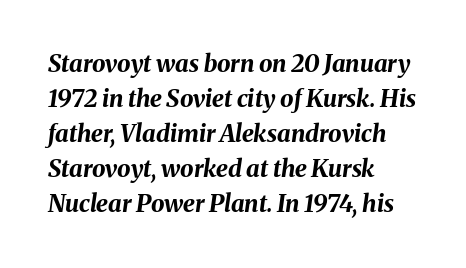
Chunky letters — that's bold for sure. The text block is weighted toward the left margin, trailing off unevenly rightward. Yep, that's italic — everything's leaning. Underline: absent.
